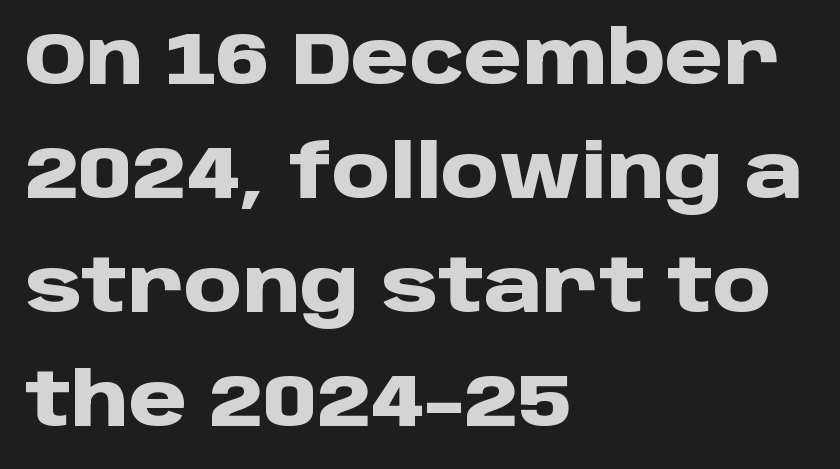
{"serif": "no", "italic": "no", "bold": "yes", "weight": "heavy", "width": "normal", "stroke_contrast": "low", "x_height": "large", "monospaced": "no", "underline": "no", "align": "left", "line_spacing": "normal", "line_spacing_ratio": 1.54, "letter_spacing": "normal", "letter_spacing_em": 0.0, "glyph_px": 74}
